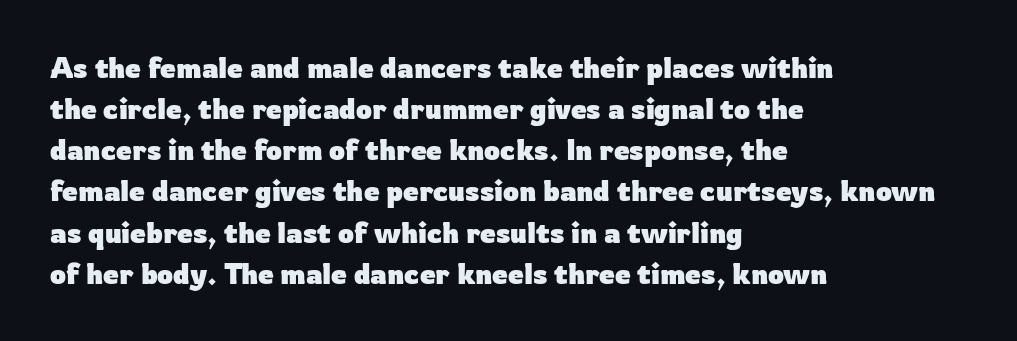
Q: Is the text bold? A: Yes.
Q: Is the text italic (slanted)? A: No, it is upright.
Q: Is the typeface a serif or a sans-serif typeface? A: Sans-serif.
Q: Is the text underlined? A: No.
Q: How is the paragraph aligned? A: Left-aligned.
Q: Is the spacing between letters normal or unusually wide? A: Normal.
Q: Is the spacing between lines tight, normal or loose? A: Normal.
Q: Width (condensed, normal, or wide)? A: Normal.
Q: Stroke contrast? A: Low.
Q: x-height? A: Medium.
Q: Monospaced? A: No.
